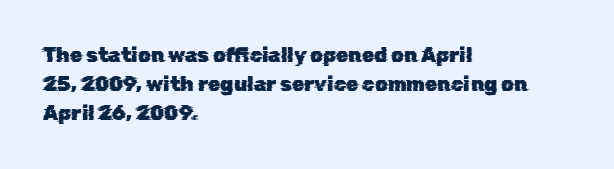
{"underline": "no", "align": "left", "line_spacing": "normal", "line_spacing_ratio": 1.46, "letter_spacing": "normal", "letter_spacing_em": 0.0, "glyph_px": 20}
